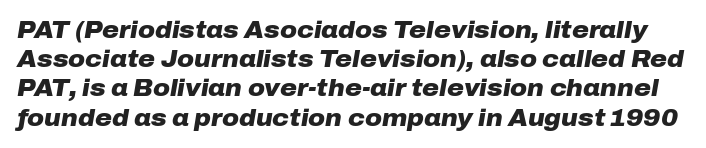
It's the slanting kind of type. Plenty of ink on the page — the face is bold. This rendering features lettering with no underline. Whoever set this chose a conventional vertical rhythm. The letterforms sit shoulder to shoulder at normal distance.
